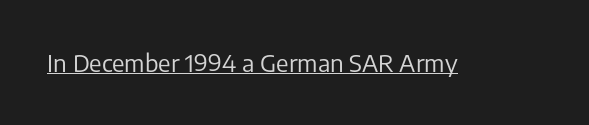
Q: Is the text bold? A: No.
Q: Is the text italic (slanted)? A: No, it is upright.
Q: Is the text underlined? A: Yes.
Q: Is the spacing between letters normal or unusually wide? A: Normal.
